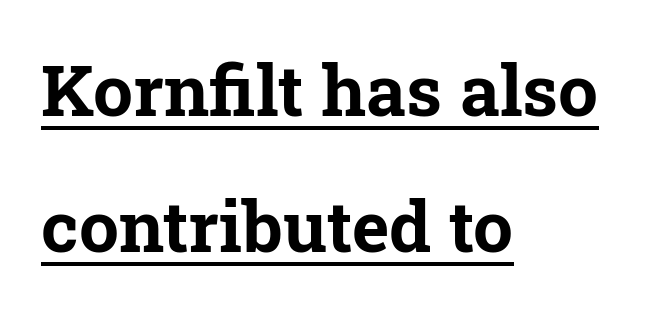
The image shows 71 px bold serif type, upright; set left-aligned, loose line spacing (1.91x), normal letter spacing, underlined; low stroke contrast and a medium x-height.
